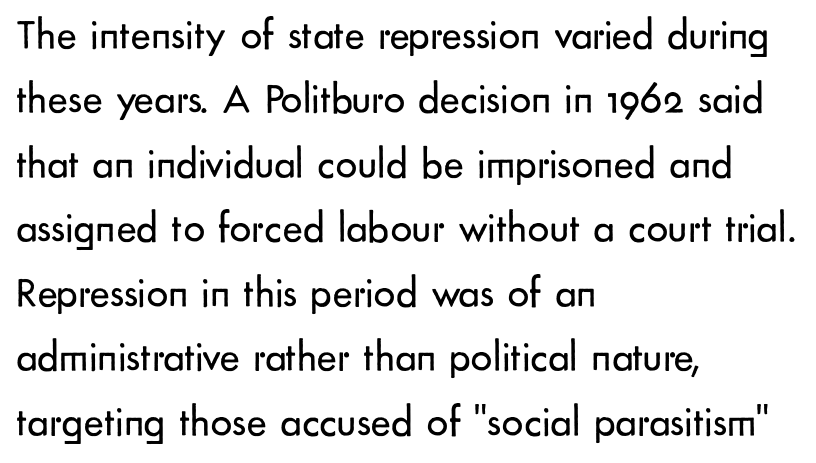
This reads as an unemphasized weight, regular at the heaviest. Reading down the block, your eye returns to a fixed left position each line. Leading: standard. Tall strokes in this sample are plumb rather than angled.
